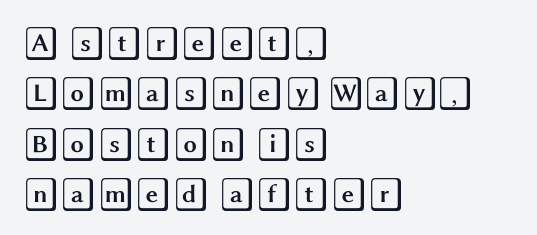
Q: Is the text italic (slanted)? A: No, it is upright.
Q: Is the text underlined? A: No.
Q: How is the paragraph aligned? A: Left-aligned.
Q: Is the spacing between letters normal or unusually wide? A: Normal.
Q: Is the spacing between lines tight, normal or loose? A: Normal.
Q: Width (condensed, normal, or wide)? A: Wide.
Q: x-height? A: Large.
